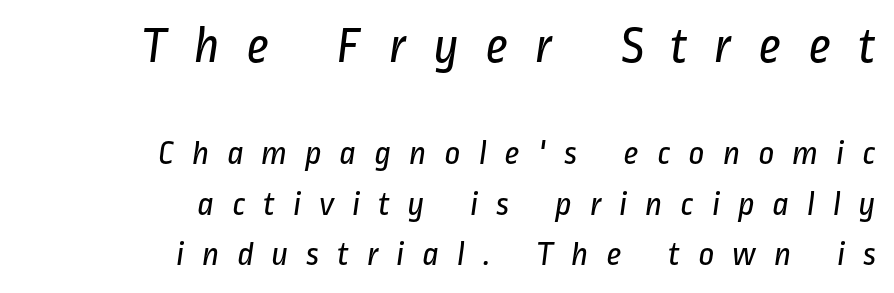
Q: Is the text bold? A: No.
Q: Is the typeface a serif or a sans-serif typeface? A: Sans-serif.
Q: Is the text underlined? A: No.
Q: How is the paragraph aligned? A: Right-aligned.
Q: Is the spacing between letters normal or unusually wide? A: Unusually wide.
Q: Is the spacing between lines tight, normal or loose? A: Normal.
Q: Which block of text is set in a larger size, the first (top) or the second (bottom)? A: The first (top) one.
Q: Width (condensed, normal, or wide)? A: Condensed.
Q: Stroke contrast? A: Low.
Q: x-height? A: Medium.
Q: Monospaced? A: No.
